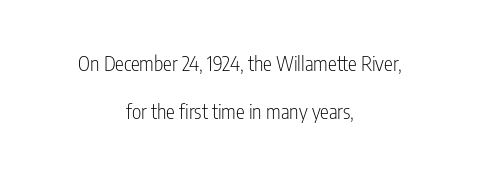
Caption: multi-line text, centered on the measure. The line texture is even and compact thanks to regular tracking. Characters remain perfectly vertical along every line. Reading down the column, the eye jumps a long way to each next line.
